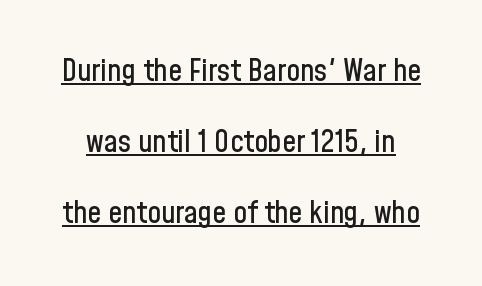
Q: Is the text italic (slanted)? A: No, it is upright.
Q: Is the typeface a serif or a sans-serif typeface? A: Sans-serif.
Q: Is the text underlined? A: Yes.
Q: Is the spacing between letters normal or unusually wide? A: Normal.
Q: Is the spacing between lines tight, normal or loose? A: Loose.
Q: Width (condensed, normal, or wide)? A: Condensed.
Q: Stroke contrast? A: Low.
Q: x-height? A: Medium.
Q: Monospaced? A: No.
